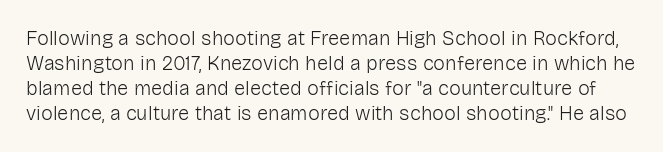
{"italic": "no", "bold": "no", "underline": "no", "line_spacing": "normal", "line_spacing_ratio": 1.25, "letter_spacing": "normal", "letter_spacing_em": 0.0, "glyph_px": 20}
